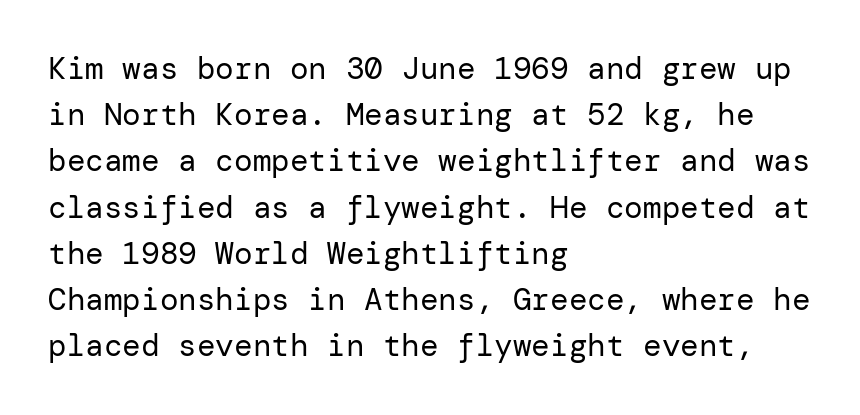
Italic: no, the glyphs are upright roman. The string is rendered with underlining switched off. Casual observation: everything's shoved over to the left. Counters stay open thanks to moderate or lighter strokes. Font category for this specimen: sans-serif.
